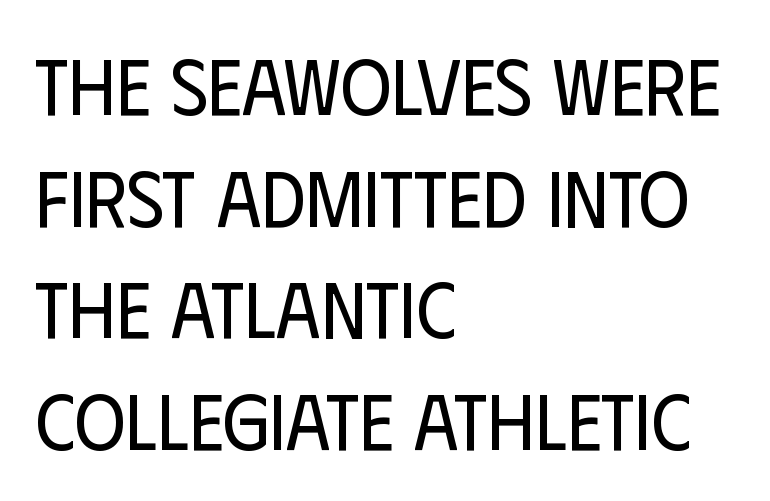
Classification — sans serif. Letters rest on an invisible, unmarked baseline. The lettering holds an erect, upright posture throughout. This sample has the flowing, uneven cadence of proportional lettering.
